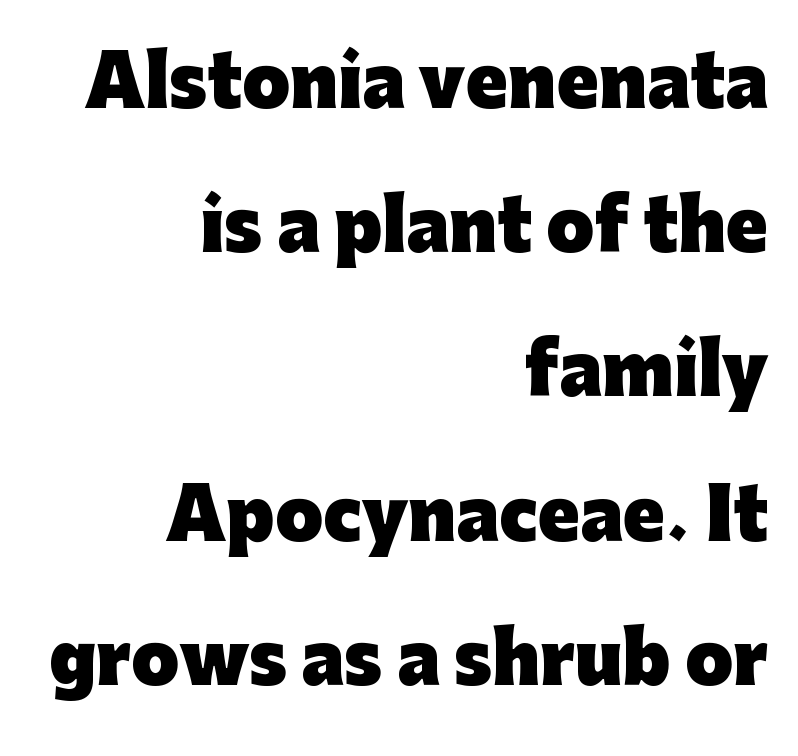
Q: Is the text bold? A: Yes.
Q: Is the text italic (slanted)? A: No, it is upright.
Q: Is the typeface a serif or a sans-serif typeface? A: Sans-serif.
Q: Is the text underlined? A: No.
Q: How is the paragraph aligned? A: Right-aligned.
Q: Is the spacing between letters normal or unusually wide? A: Normal.
Q: Is the spacing between lines tight, normal or loose? A: Loose.
Q: Width (condensed, normal, or wide)? A: Normal.
Q: Stroke contrast? A: Low.
Q: x-height? A: Medium.
Q: Monospaced? A: No.
